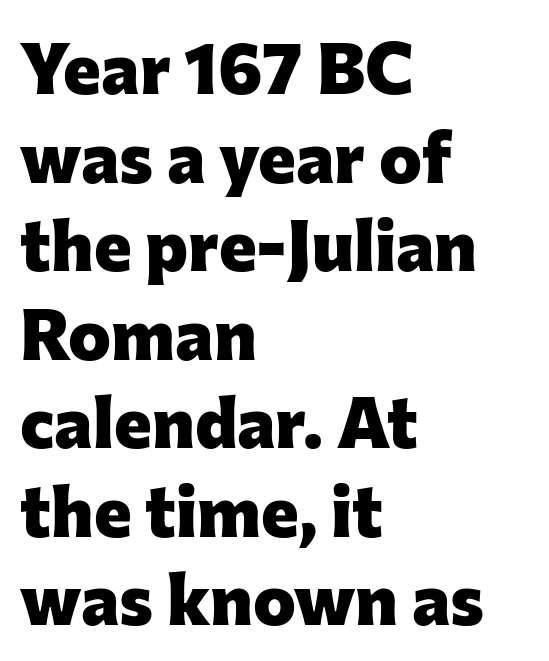
{"serif": "no", "italic": "no", "bold": "yes", "weight": "heavy", "width": "normal", "stroke_contrast": "low", "x_height": "medium", "monospaced": "no", "underline": "no", "align": "left", "line_spacing_ratio": 1.23, "letter_spacing": "normal", "letter_spacing_em": 0.0, "glyph_px": 72}
